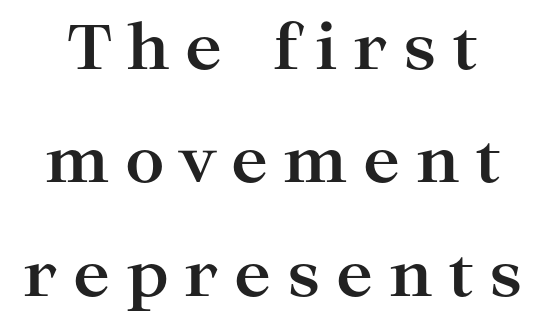
Q: Is the text bold? A: Yes.
Q: Is the text italic (slanted)? A: No, it is upright.
Q: Is the typeface a serif or a sans-serif typeface? A: Serif.
Q: Is the text underlined? A: No.
Q: Is the spacing between letters normal or unusually wide? A: Unusually wide.
Q: Width (condensed, normal, or wide)? A: Wide.
Q: Stroke contrast? A: High.
Q: x-height? A: Medium.
Q: Monospaced? A: No.
